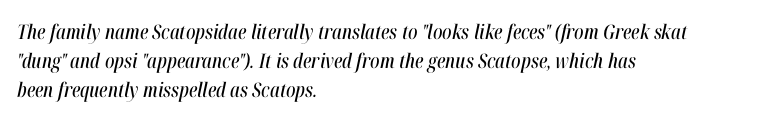
The image shows 20 px text type, italic (leaning right); set left-aligned, normal line spacing (1.46x), normal letter spacing, not underlined.
